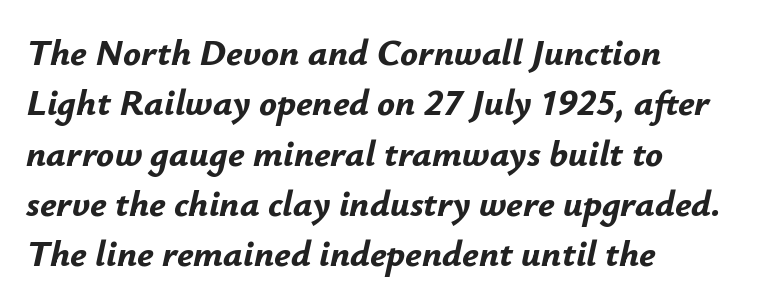
Emphasis by weight is at full strength: bold. Only glyphs here, with clear space below each row. Every row of glyphs begins at an identical x-position on the left. Honestly, the row spacing looks completely unremarkable. This sample uses an oblique cut, with every glyph tilted off the vertical.
